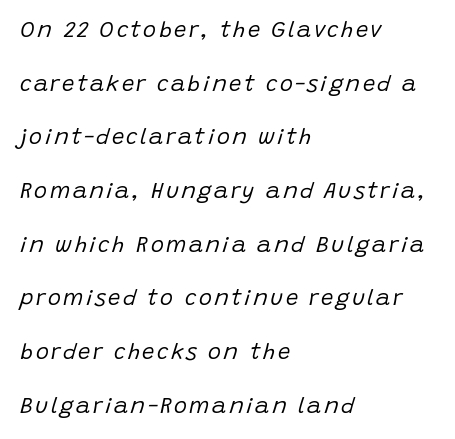
{"italic": "yes", "lean": "right", "slant_degrees": 15, "bold": "no", "underline": "no", "align": "left", "line_spacing": "loose", "line_spacing_ratio": 2.44, "glyph_px": 22}
